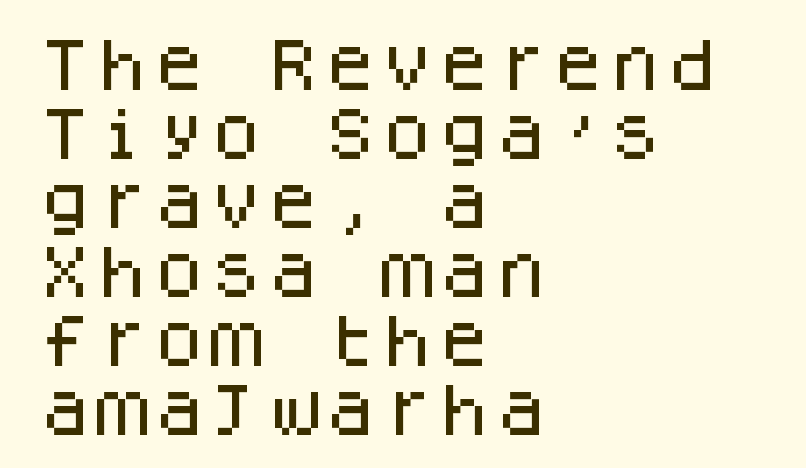
Q: Is the text italic (slanted)? A: No, it is upright.
Q: Is the typeface a serif or a sans-serif typeface? A: Sans-serif.
Q: Is the text underlined? A: No.
Q: How is the paragraph aligned? A: Left-aligned.
Q: Is the spacing between letters normal or unusually wide? A: Normal.
Q: Width (condensed, normal, or wide)? A: Normal.
Q: Stroke contrast? A: Low.
Q: x-height? A: Large.
Q: Monospaced? A: Yes.
